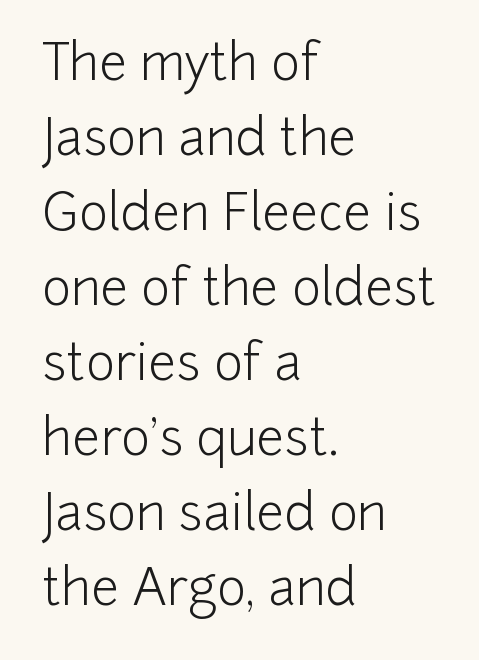
{"serif": "no", "italic": "no", "bold": "no", "weight": "light", "width": "normal", "stroke_contrast": "low", "x_height": "medium", "monospaced": "no", "underline": "no", "align": "left", "line_spacing": "normal", "line_spacing_ratio": 1.5, "letter_spacing": "normal", "letter_spacing_em": 0.0, "glyph_px": 50}
